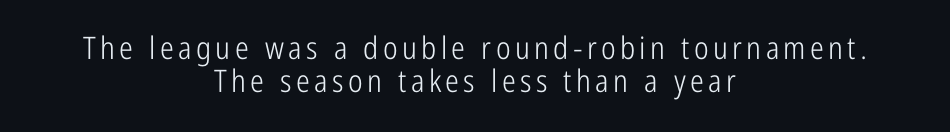
{"serif": "no", "italic": "no", "bold": "no", "weight": "light", "width": "condensed", "stroke_contrast": "low", "x_height": "medium", "monospaced": "no", "underline": "no", "align": "center", "line_spacing": "tight", "line_spacing_ratio": 1.07, "glyph_px": 31}
